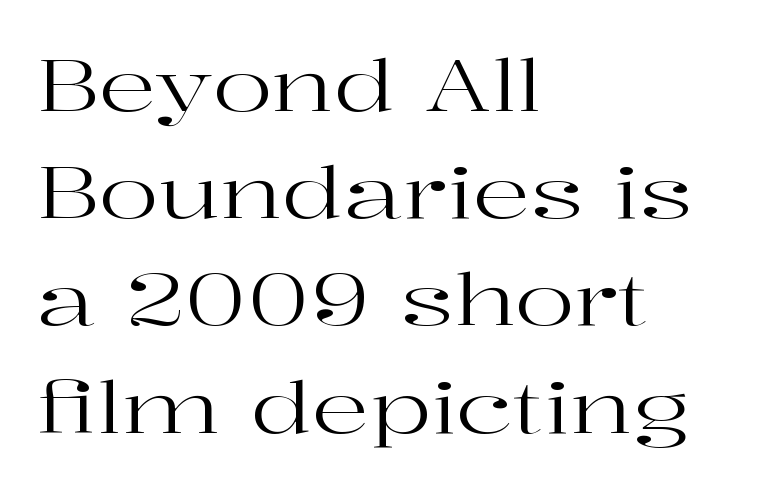
{"serif": "yes", "italic": "no", "bold": "no", "weight": "regular", "width": "wide", "stroke_contrast": "high", "x_height": "medium", "monospaced": "no", "underline": "no", "align": "left", "line_spacing": "normal", "line_spacing_ratio": 1.51, "letter_spacing": "normal", "letter_spacing_em": 0.0, "glyph_px": 71}
